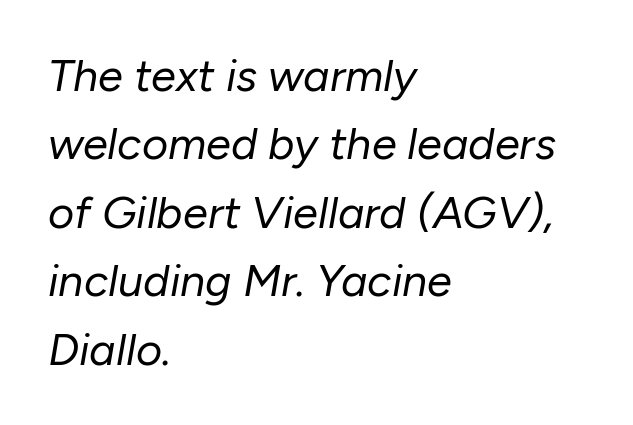
{"italic": "yes", "lean": "right", "slant_degrees": 10, "bold": "no", "weight": "regular", "width": "normal", "stroke_contrast": "low", "x_height": "medium", "monospaced": "no", "underline": "no", "align": "left", "line_spacing": "normal", "line_spacing_ratio": 1.52, "letter_spacing": "normal", "letter_spacing_em": 0.0, "glyph_px": 45}
